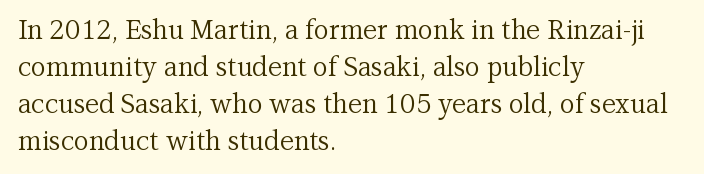
The image shows 26 px text type, upright; set left-aligned, normal line spacing (1.42x), normal letter spacing, not underlined.
